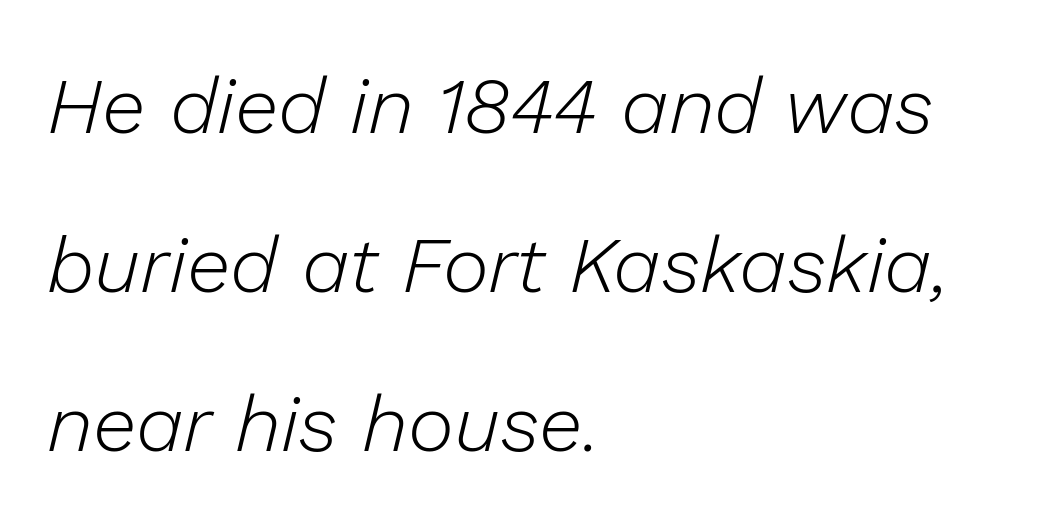
The specimen omits any rule beneath the text block's lines. A typesetter would call this leading open, well beyond the default. Rendered with sloped, italic letterforms. Standard letterfit; no display-style spreading of the glyphs. The face used here is proportionally spaced, like ordinary book or web type. Casual observation: everything's shoved over to the left.
